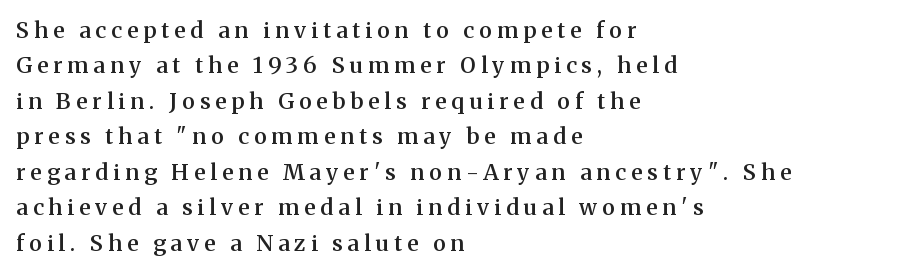
The image shows 22 px text type, upright; set left-aligned, normal line spacing (1.61x), unusually wide letter spacing (+0.23 em), not underlined.
